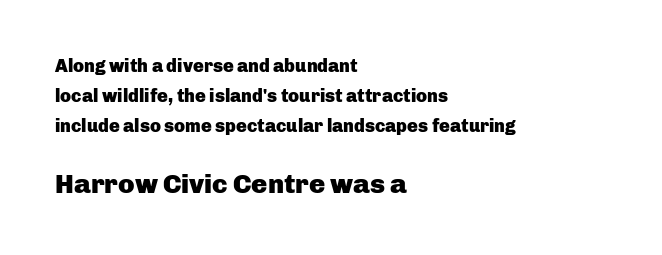
The image shows 27 px bold type, upright; set left-aligned, normal line spacing (1.67x), normal letter spacing, not underlined; the second (bottom) block is 1.5x larger.
